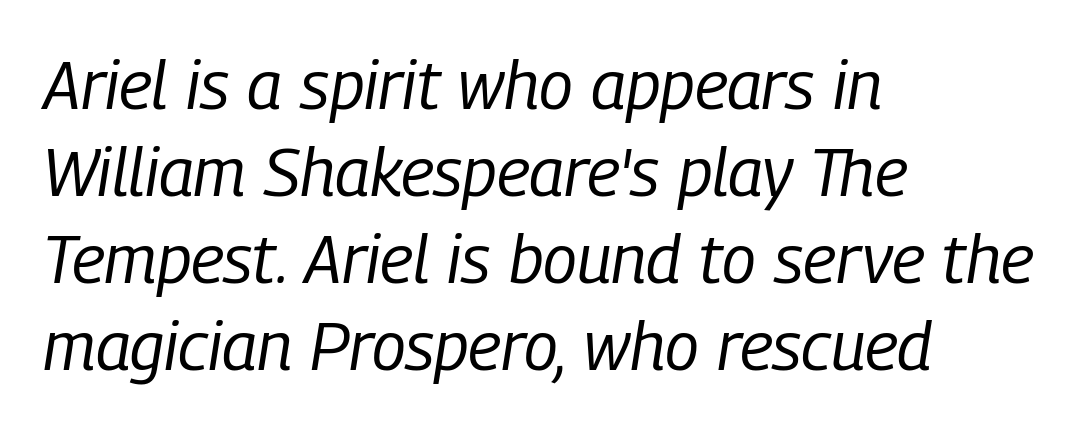
The compositor pushed each line to the left boundary. Slanted lettering throughout. Proportional: the letters do not fall into vertical columns. Stem width sits at or under what a default text font uses.
